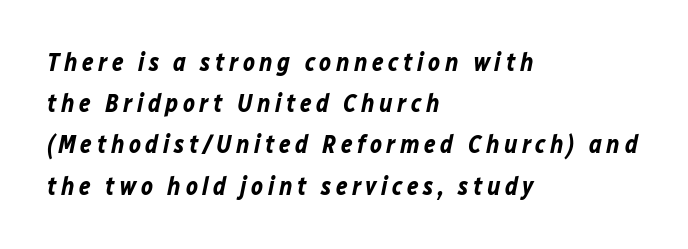
Q: Is the text bold? A: Yes.
Q: Is the text italic (slanted)? A: Yes, it leans right by about 12 degrees.
Q: Is the text underlined? A: No.
Q: How is the paragraph aligned? A: Left-aligned.
Q: Is the spacing between lines tight, normal or loose? A: Normal.
